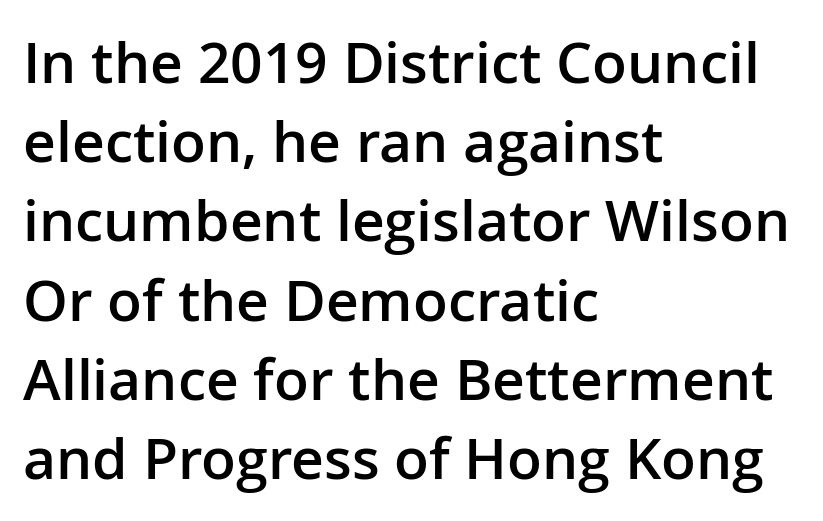
{"serif": "no", "italic": "no", "bold": "semi", "weight": "semibold", "width": "normal", "stroke_contrast": "low", "x_height": "medium", "monospaced": "no", "underline": "no", "align": "left", "line_spacing": "normal", "line_spacing_ratio": 1.39, "letter_spacing": "normal", "letter_spacing_em": 0.0, "glyph_px": 57}
